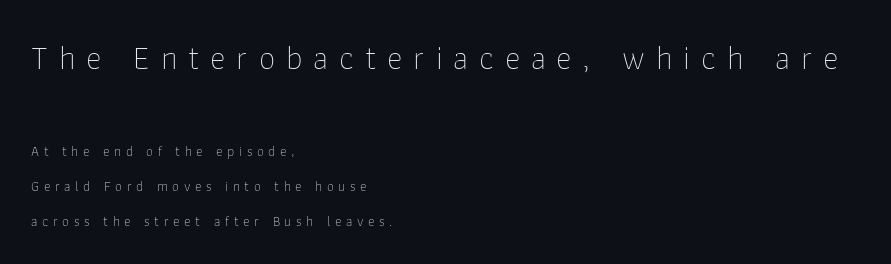
The rendering uses natural spacing where letterforms have individual widths. Weight: regular or lighter. Check under the words: just untouched page. I'd call this a sans setting — the letters go barefoot. Baseline-to-baseline distance is far greater than the letter height.
